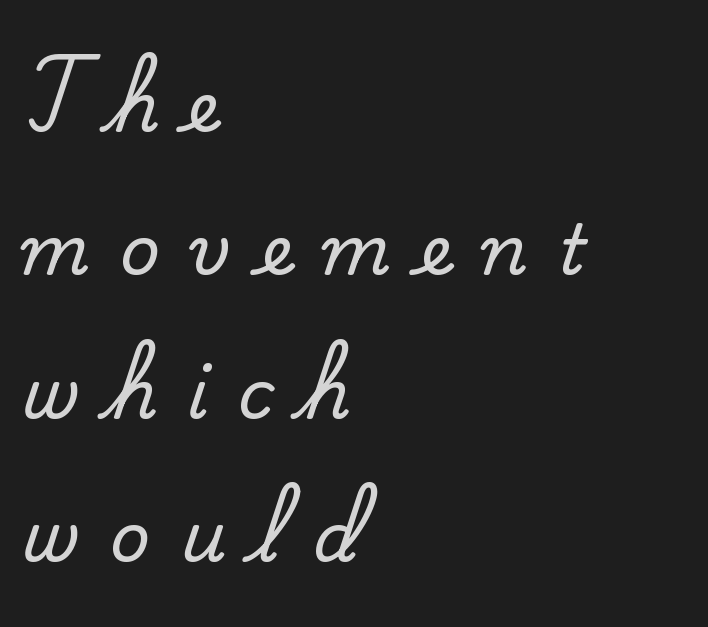
The image shows 70 px serif type; set left-aligned, loose line spacing (2.05x), unusually wide letter spacing (+0.42 em), not underlined; low stroke contrast and a small x-height.
